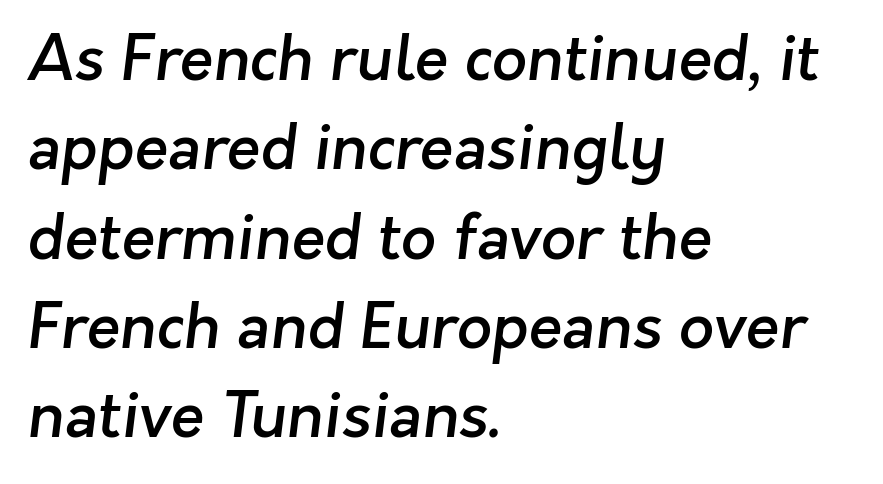
Check where the strokes stop: nothing finishes them off — pure sans. The glyphs are unaccompanied by any horizontal stroke below them. This sample has the flowing, uneven cadence of proportional lettering. The font is running at a semibold setting, under full bold. Visually the block forms a straight wall on the left and a jagged coastline on the right. The passage shown has conventional tracking throughout.
